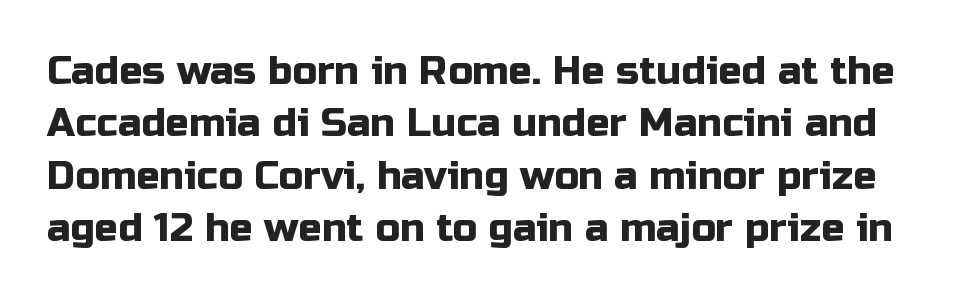
Font category for this specimen: sans-serif. Just letters on the line, the space beneath them empty. This sample uses plain, unmodified letter spacing. The passage shown is typed in a proportional face where columns would drift. A typesetter would mark this as roman, not italic.
